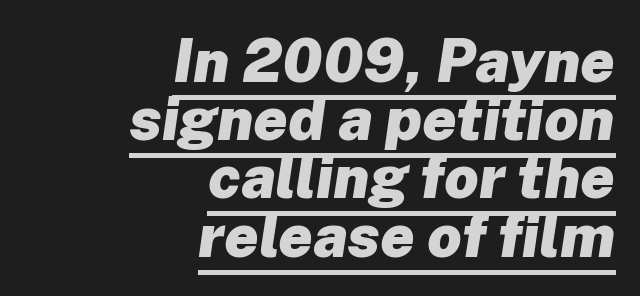
The typesetter chose a ragged-left arrangement here. Note the varied advance widths — an 'i' is clearly narrower than an 'm'. A full-strength bold gives these letters their thick strokes. This sample carries an underscore along the baseline area. One glance says dense: line gaps are narrower than usual.
